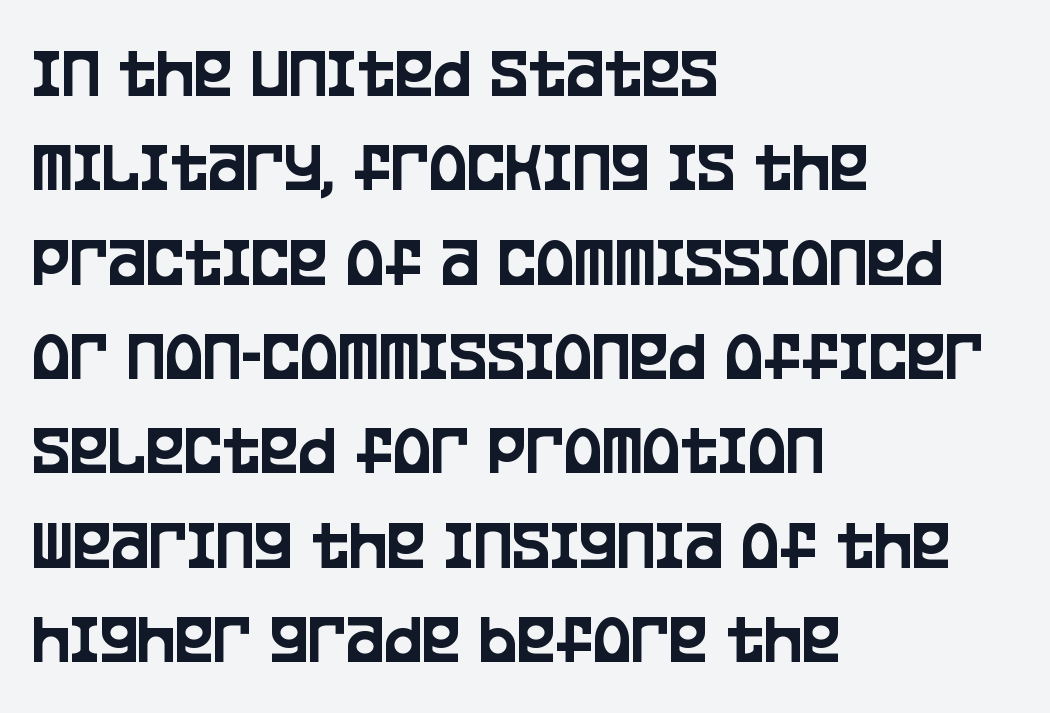
{"serif": "no", "italic": "no", "width": "condensed", "stroke_contrast": "low", "x_height": "large", "monospaced": "no", "underline": "no", "align": "left", "line_spacing": "normal", "line_spacing_ratio": 1.31, "letter_spacing": "normal", "letter_spacing_em": 0.0, "glyph_px": 72}
